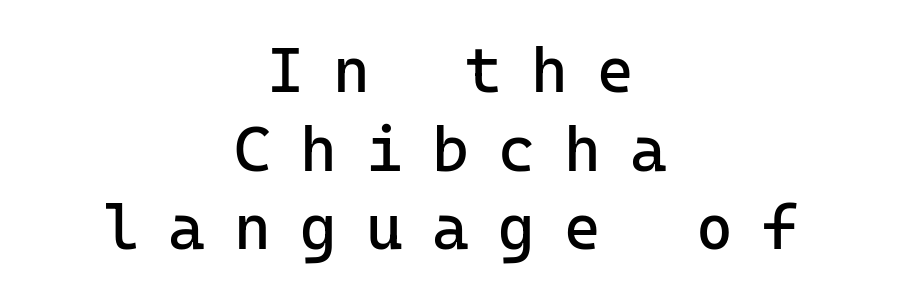
The image shows 63 px regular-weight sans-serif type, upright; set centered, normal line spacing (1.25x), unusually wide letter spacing (+0.46 em), not underlined; low stroke contrast and a medium x-height.
